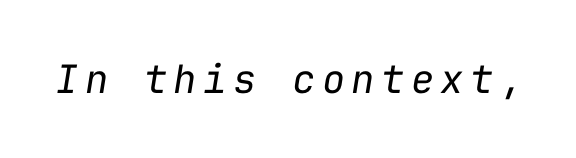
{"italic": "yes", "lean": "right", "slant_degrees": 9, "bold": "no", "weight": "regular", "width": "normal", "stroke_contrast": "low", "x_height": "medium", "monospaced": "yes", "underline": "no", "glyph_px": 39}
